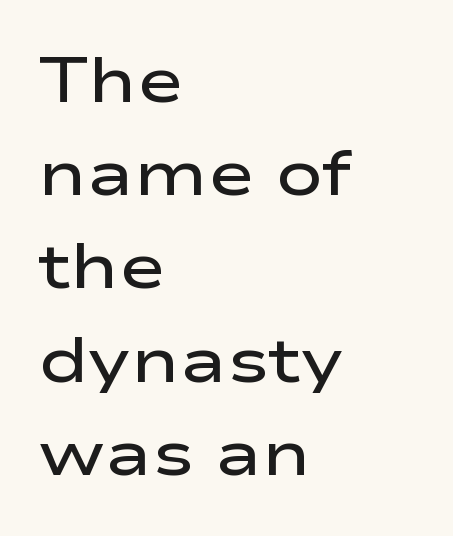
{"serif": "no", "italic": "no", "bold": "semi", "weight": "semibold", "width": "wide", "stroke_contrast": "low", "x_height": "medium", "monospaced": "no", "underline": "no", "align": "left", "line_spacing": "normal", "line_spacing_ratio": 1.48, "letter_spacing": "normal", "letter_spacing_em": 0.0, "glyph_px": 63}
